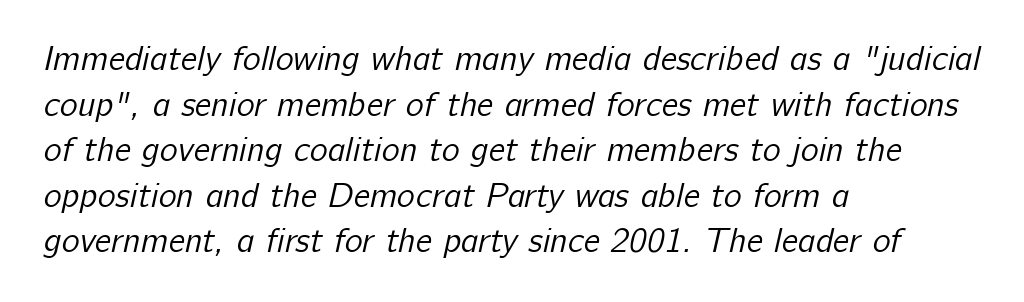
{"serif": "no", "bold": "no", "weight": "regular", "width": "normal", "stroke_contrast": "low", "x_height": "medium", "monospaced": "no", "underline": "no", "align": "left", "line_spacing": "normal", "line_spacing_ratio": 1.34, "letter_spacing": "normal", "letter_spacing_em": 0.0, "glyph_px": 34}
